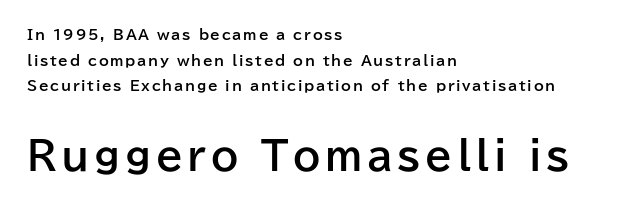
Q: Is the text bold? A: Yes.
Q: Is the text italic (slanted)? A: No, it is upright.
Q: Is the typeface a serif or a sans-serif typeface? A: Sans-serif.
Q: Is the text underlined? A: No.
Q: How is the paragraph aligned? A: Left-aligned.
Q: Which block of text is set in a larger size, the first (top) or the second (bottom)? A: The second (bottom) one.
Q: Width (condensed, normal, or wide)? A: Normal.
Q: Stroke contrast? A: Low.
Q: x-height? A: Medium.
Q: Monospaced? A: No.
